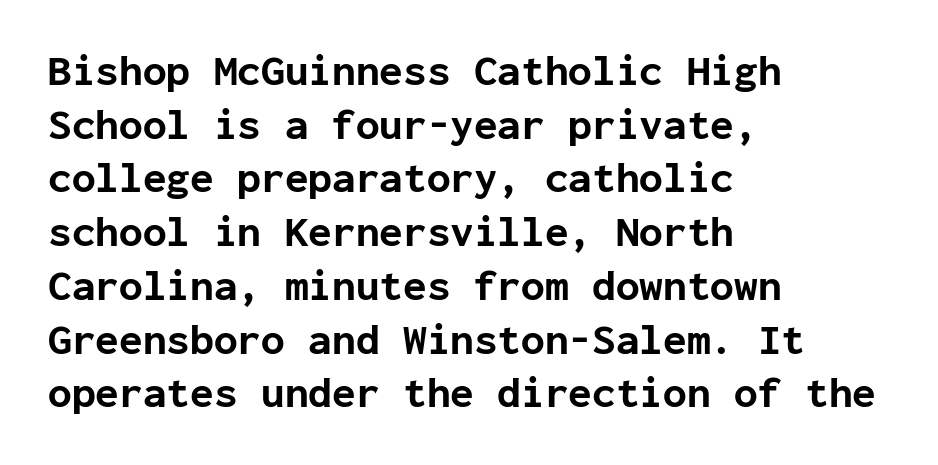
Q: Is the text bold? A: Yes.
Q: Is the text italic (slanted)? A: No, it is upright.
Q: Is the typeface a serif or a sans-serif typeface? A: Sans-serif.
Q: Is the text underlined? A: No.
Q: How is the paragraph aligned? A: Left-aligned.
Q: Is the spacing between letters normal or unusually wide? A: Normal.
Q: Is the spacing between lines tight, normal or loose? A: Normal.
Q: Width (condensed, normal, or wide)? A: Normal.
Q: Stroke contrast? A: Low.
Q: x-height? A: Medium.
Q: Monospaced? A: Yes.
